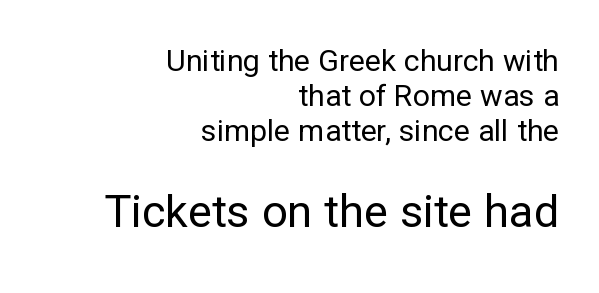
The image shows 45 px regular-weight sans-serif type, upright; set right-aligned, line spacing 1.16x, normal letter spacing, not underlined; the second (bottom) block is 1.5x larger; low stroke contrast and a medium x-height.
